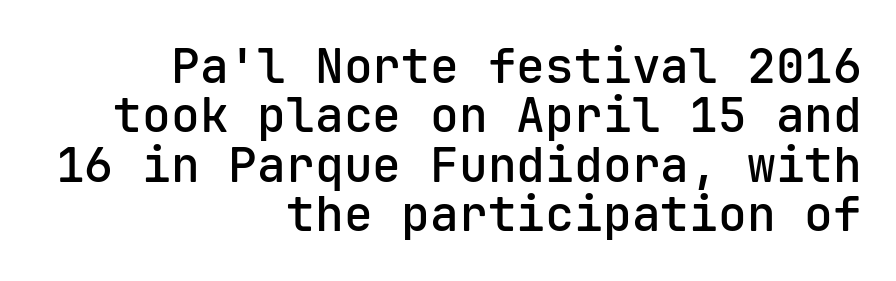
Q: Is the text bold? A: Semi-bold.
Q: Is the text italic (slanted)? A: No, it is upright.
Q: Is the typeface a serif or a sans-serif typeface? A: Sans-serif.
Q: Is the text underlined? A: No.
Q: How is the paragraph aligned? A: Right-aligned.
Q: Is the spacing between letters normal or unusually wide? A: Normal.
Q: Is the spacing between lines tight, normal or loose? A: Tight.
Q: Width (condensed, normal, or wide)? A: Normal.
Q: Stroke contrast? A: Low.
Q: x-height? A: Medium.
Q: Monospaced? A: Yes.
